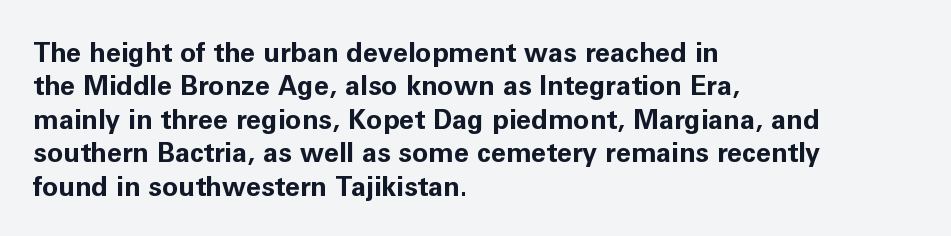
Q: Is the text bold? A: Yes.
Q: Is the text italic (slanted)? A: No, it is upright.
Q: Is the text underlined? A: No.
Q: How is the paragraph aligned? A: Left-aligned.
Q: Is the spacing between letters normal or unusually wide? A: Normal.
